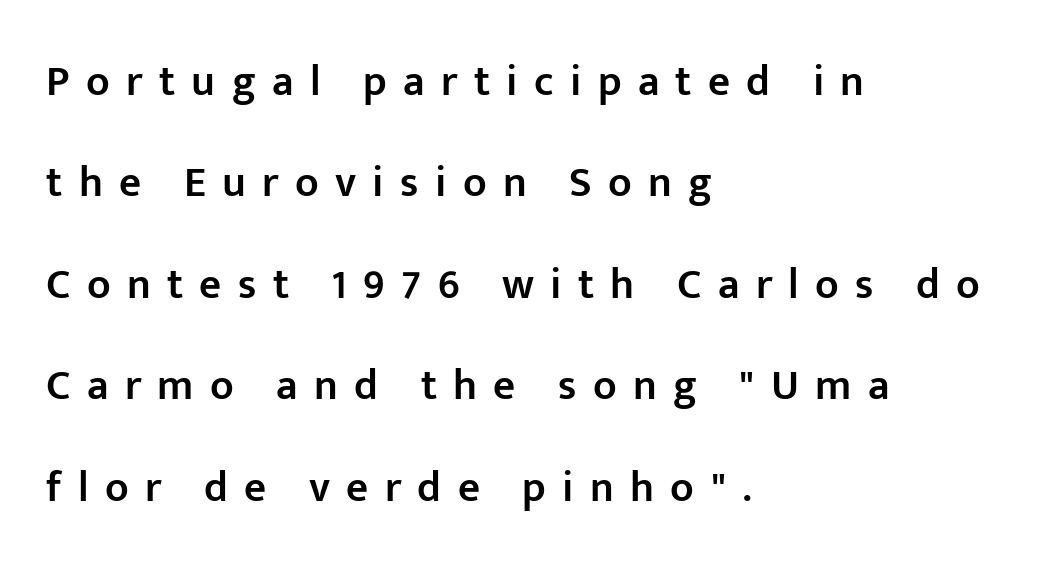
Left-aligned paragraph, ragged on the right. Note: no serifs on the glyphs. Display-style spreading of the glyphs; the letterfit is very open. Weight check: semibold — heavier than regular, not quite bold. Style check: upright. Decoration check: the copy has no underline.
